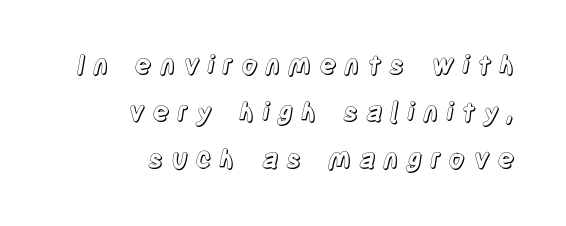
The image shows 26 px text type; set right-aligned, line spacing 1.81x, unusually wide letter spacing (+0.28 em), not underlined.
